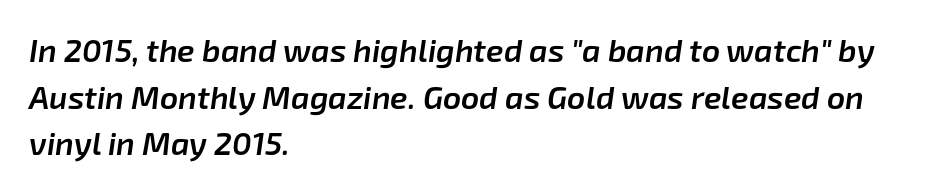
Proportional: the letters do not fall into vertical columns. I'd describe the lettering as semibold — firm but not a full bold. An italicized treatment has been applied to the whole sample. A classic flush-left, rag-right setting is used for this passage. This block has exactly the height ordinary leading produces.
